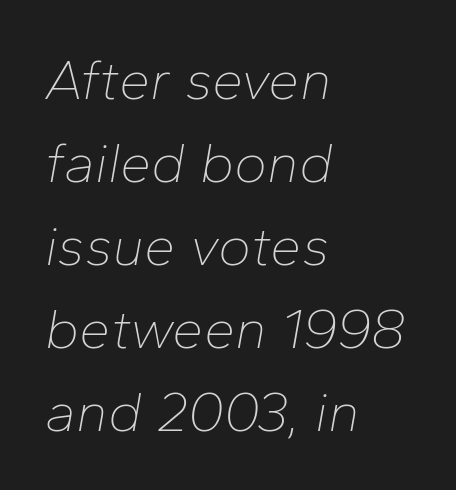
{"italic": "yes", "lean": "right", "slant_degrees": 10, "bold": "no", "weight": "thin", "width": "normal", "stroke_contrast": "low", "x_height": "medium", "monospaced": "no", "underline": "no", "align": "left", "line_spacing": "normal", "line_spacing_ratio": 1.48, "letter_spacing": "normal", "letter_spacing_em": 0.0, "glyph_px": 56}
